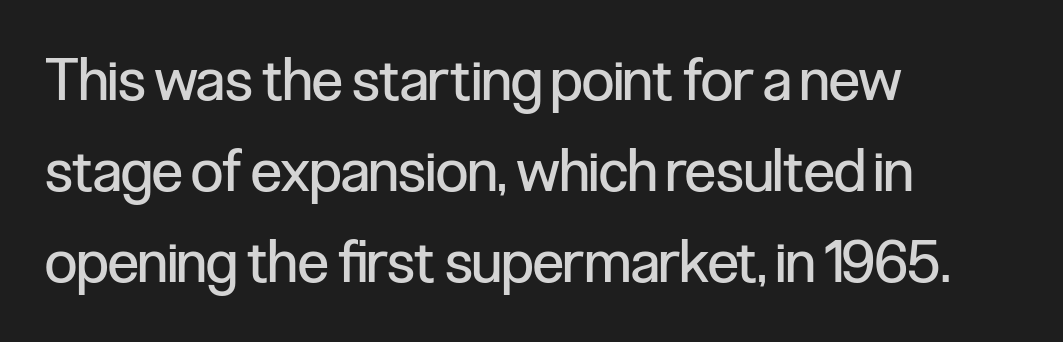
Q: Is the text bold? A: No.
Q: Is the text italic (slanted)? A: No, it is upright.
Q: Is the typeface a serif or a sans-serif typeface? A: Sans-serif.
Q: Is the text underlined? A: No.
Q: How is the paragraph aligned? A: Left-aligned.
Q: Is the spacing between letters normal or unusually wide? A: Normal.
Q: Is the spacing between lines tight, normal or loose? A: Normal.
Q: Width (condensed, normal, or wide)? A: Condensed.
Q: Stroke contrast? A: Low.
Q: x-height? A: Medium.
Q: Monospaced? A: No.
